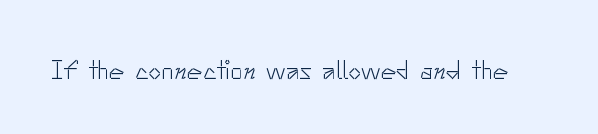
A roman cut, with each character standing at attention. Decoration check: the copy has no underline. The gaps between neighbouring characters are ordinary and unremarkable. Bold? No — there's no thickening of the strokes.
